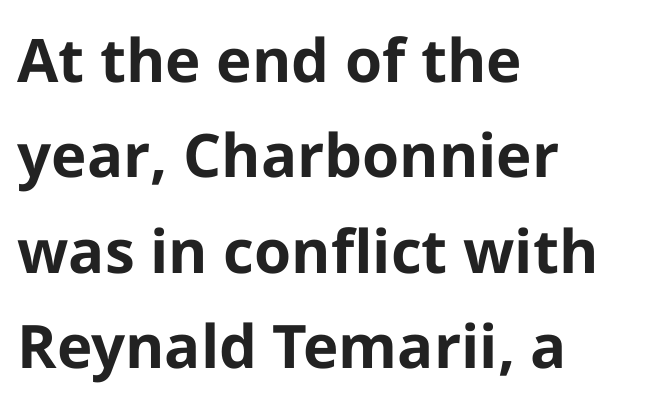
Q: Is the text bold? A: Yes.
Q: Is the text italic (slanted)? A: No, it is upright.
Q: Is the typeface a serif or a sans-serif typeface? A: Sans-serif.
Q: Is the text underlined? A: No.
Q: How is the paragraph aligned? A: Left-aligned.
Q: Is the spacing between letters normal or unusually wide? A: Normal.
Q: Is the spacing between lines tight, normal or loose? A: Normal.
Q: Width (condensed, normal, or wide)? A: Normal.
Q: Stroke contrast? A: Low.
Q: x-height? A: Medium.
Q: Monospaced? A: No.
